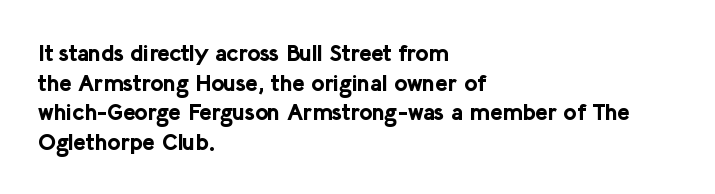
The image shows 23 px bold type, upright; set left-aligned, normal line spacing (1.29x), normal letter spacing, not underlined.
